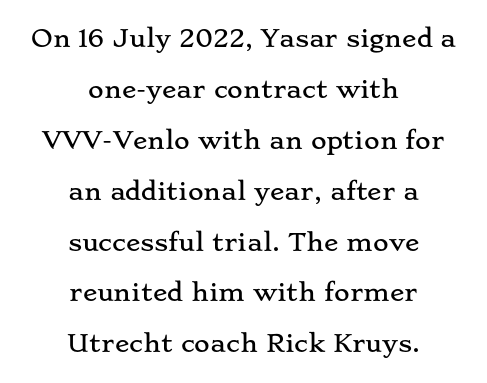
The image shows 24 px text type, upright; set centered, loose line spacing (2.12x), normal letter spacing, not underlined.
